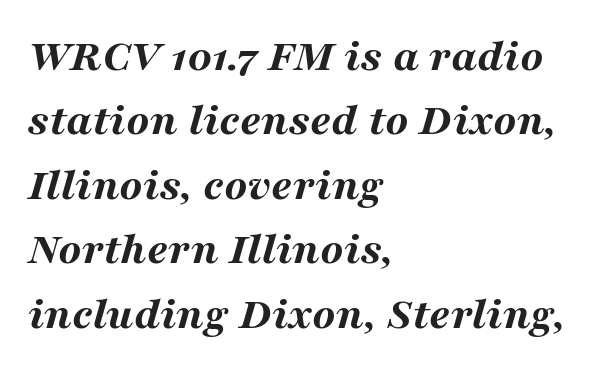
Q: Is the text bold? A: Yes.
Q: Is the text italic (slanted)? A: Yes, it leans right by about 16 degrees.
Q: Is the text underlined? A: No.
Q: How is the paragraph aligned? A: Left-aligned.
Q: Is the spacing between letters normal or unusually wide? A: Normal.
Q: Is the spacing between lines tight, normal or loose? A: Normal.
Q: Width (condensed, normal, or wide)? A: Wide.
Q: Stroke contrast? A: Medium.
Q: x-height? A: Medium.
Q: Monospaced? A: No.
